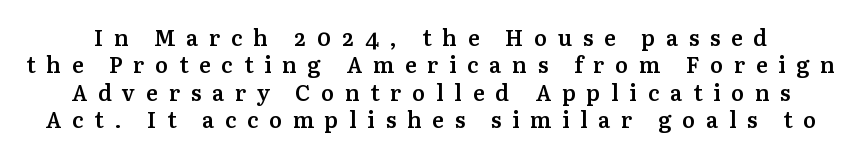
{"italic": "no", "bold": "semi", "underline": "no", "line_spacing_ratio": 1.24, "letter_spacing": "wide", "letter_spacing_em": 0.49, "glyph_px": 22}
